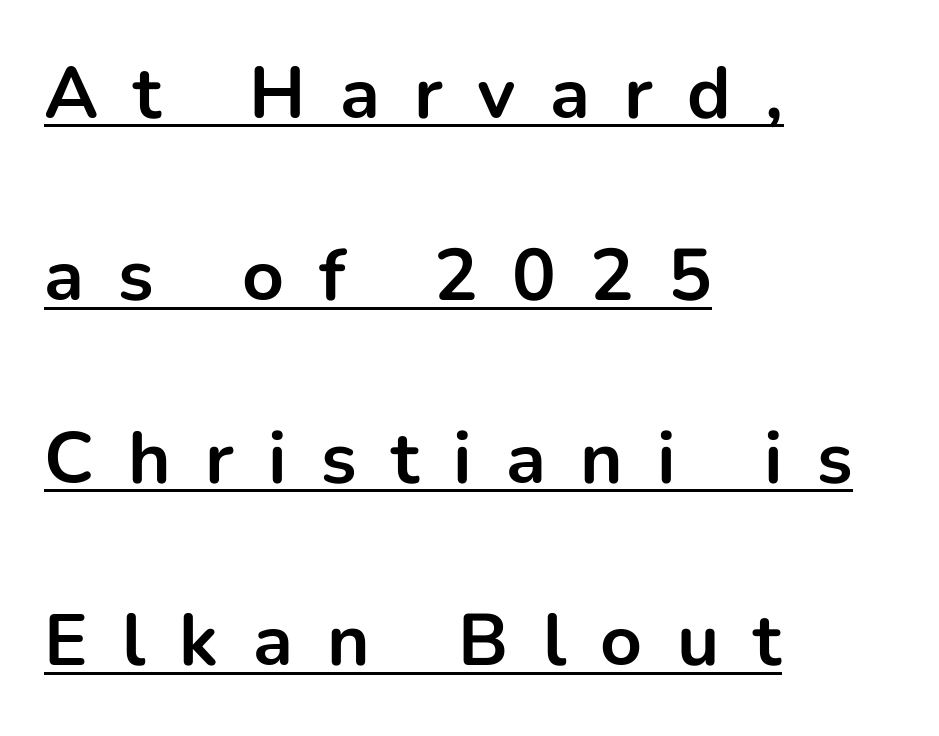
You can tell it's not italic because the verticals are truly vertical. The rendering uses natural spacing where letterforms have individual widths. Horizontally, the lines are justified to the leading edge only. The words here are underlined.
